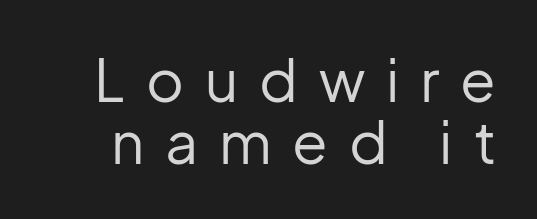
{"serif": "no", "italic": "no", "bold": "no", "weight": "regular", "width": "normal", "stroke_contrast": "low", "x_height": "medium", "monospaced": "no", "underline": "no", "line_spacing": "tight", "line_spacing_ratio": 1.07, "letter_spacing": "wide", "letter_spacing_em": 0.36, "glyph_px": 58}
